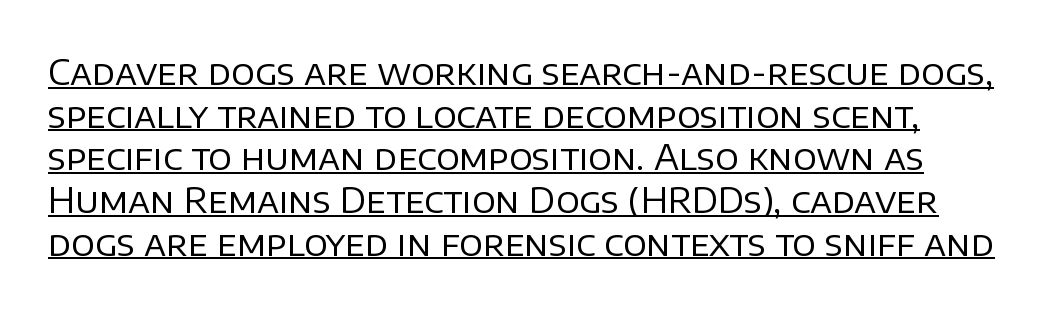
Q: Is the text bold? A: No.
Q: Is the text italic (slanted)? A: No, it is upright.
Q: Is the typeface a serif or a sans-serif typeface? A: Sans-serif.
Q: Is the text underlined? A: Yes.
Q: Is the spacing between letters normal or unusually wide? A: Normal.
Q: Width (condensed, normal, or wide)? A: Normal.
Q: Stroke contrast? A: Low.
Q: x-height? A: Large.
Q: Monospaced? A: No.
